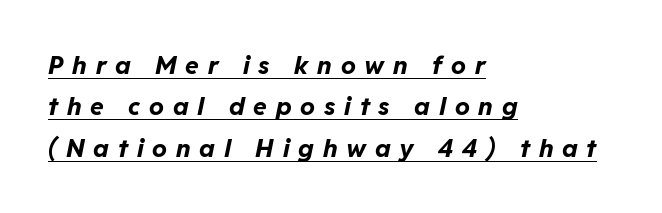
Reading down the column, the eye jumps a familiar distance to each next line. The letters are spread apart with noticeably loose tracking. Emphasis-style slanted type is in use. Compared with a centered layout, this one pins lines to the left instead. Looks like someone drew a line under every word here.
